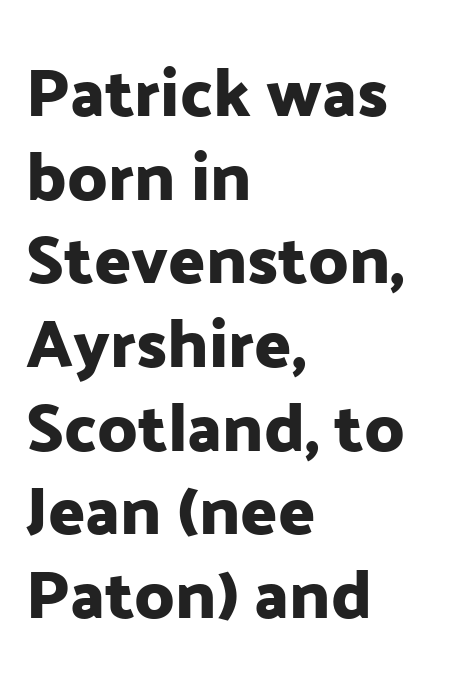
{"serif": "no", "italic": "no", "width": "normal", "stroke_contrast": "low", "x_height": "medium", "monospaced": "no", "underline": "no", "align": "left", "line_spacing_ratio": 1.23, "letter_spacing": "normal", "letter_spacing_em": 0.0, "glyph_px": 68}
